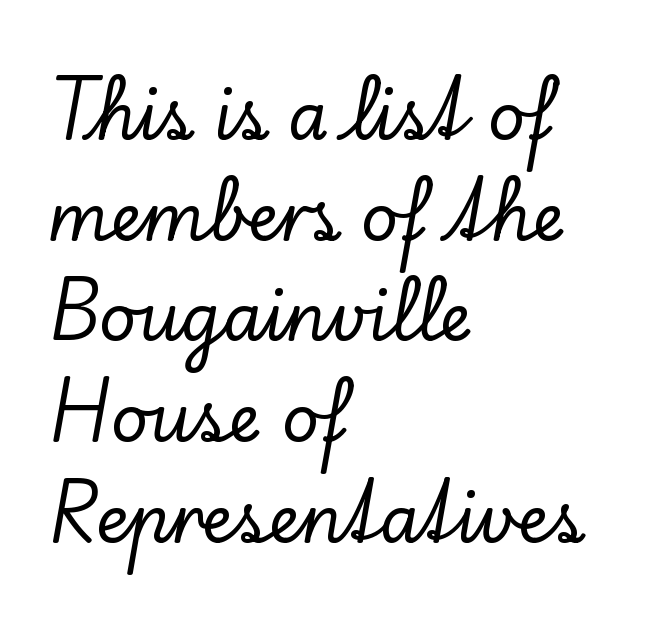
The image shows 65 px serif type; set left-aligned, normal line spacing (1.55x), normal letter spacing, not underlined; low stroke contrast and a small x-height.
